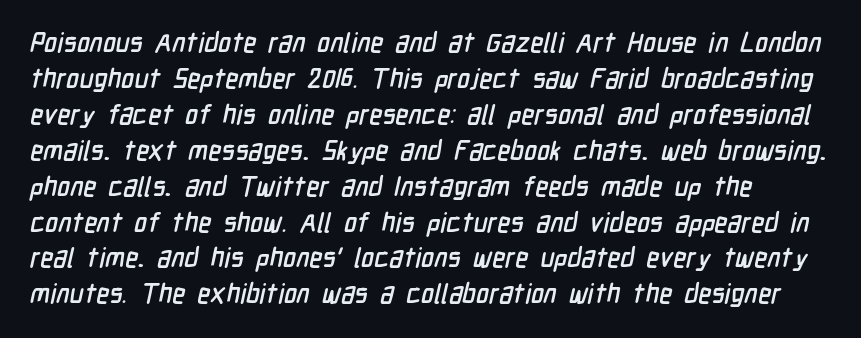
Q: Is the text underlined? A: No.
Q: How is the paragraph aligned? A: Left-aligned.
Q: Is the spacing between letters normal or unusually wide? A: Normal.
Q: Is the spacing between lines tight, normal or loose? A: Normal.
